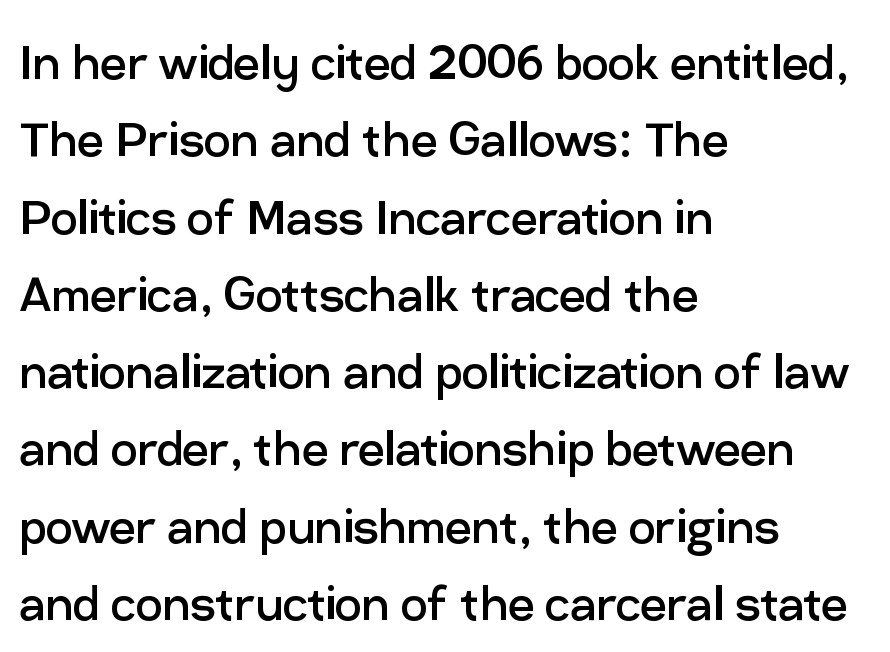
Q: Is the text bold? A: No.
Q: Is the text italic (slanted)? A: No, it is upright.
Q: Is the typeface a serif or a sans-serif typeface? A: Sans-serif.
Q: Is the text underlined? A: No.
Q: How is the paragraph aligned? A: Left-aligned.
Q: Is the spacing between letters normal or unusually wide? A: Normal.
Q: Is the spacing between lines tight, normal or loose? A: Normal.
Q: Width (condensed, normal, or wide)? A: Normal.
Q: Stroke contrast? A: Low.
Q: x-height? A: Medium.
Q: Monospaced? A: No.
